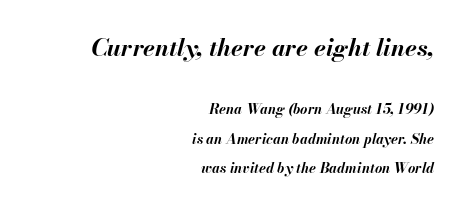
The image shows 24 px bold type, italic (leaning right); set right-aligned, loose line spacing (2.09x), normal letter spacing, not underlined; the first (top) block is 1.71x larger.
